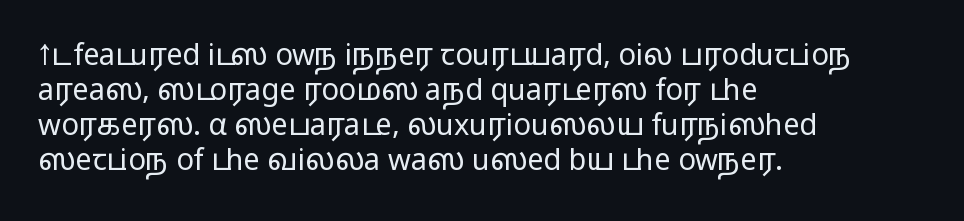
Stroke terminals: plain, sans-serif. The tracking reads as untouched default to a designer's eye. Quick note: underline off. Character widths vary here, with narrow letters taking less room than wide ones. Alignment: flush left.
